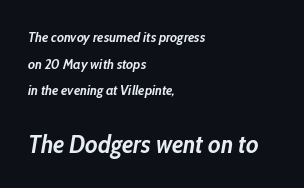
{"italic": "yes", "lean": "right", "slant_degrees": 10, "bold": "yes", "underline": "no", "align": "left", "line_spacing": "loose", "line_spacing_ratio": 1.9, "letter_spacing": "normal", "letter_spacing_em": 0.0, "larger_block": "second", "size_ratio": 1.79, "glyph_px": 25}
